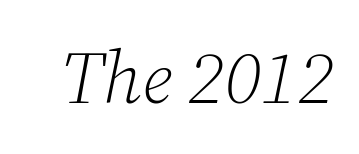
Q: Is the text bold? A: No.
Q: Is the text italic (slanted)? A: Yes, it leans right by about 12 degrees.
Q: Is the typeface a serif or a sans-serif typeface? A: Serif.
Q: Is the text underlined? A: No.
Q: Is the spacing between letters normal or unusually wide? A: Normal.
Q: Width (condensed, normal, or wide)? A: Normal.
Q: Stroke contrast? A: Low.
Q: x-height? A: Medium.
Q: Monospaced? A: No.
